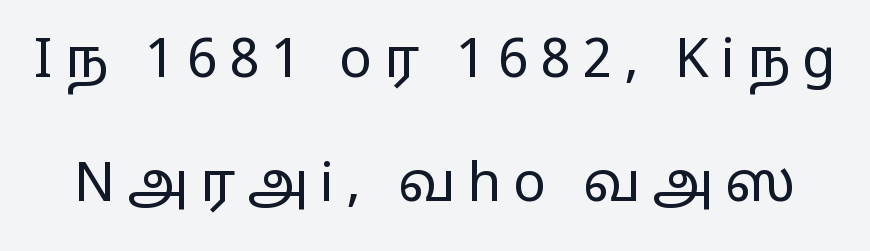
{"serif": "no", "italic": "no", "bold": "no", "weight": "regular", "width": "wide", "stroke_contrast": "low", "x_height": "medium", "monospaced": "no", "underline": "no", "line_spacing": "loose", "line_spacing_ratio": 2.26, "letter_spacing": "wide", "letter_spacing_em": 0.21, "glyph_px": 55}
